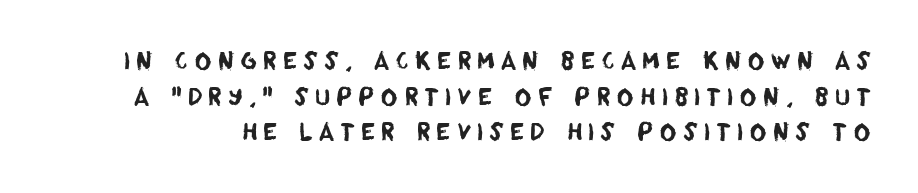
Lines of text with bare space underneath. Students, note that the glyphs here are deliberately spaced far apart. The passage shown stacks its lines at a standard gap.
